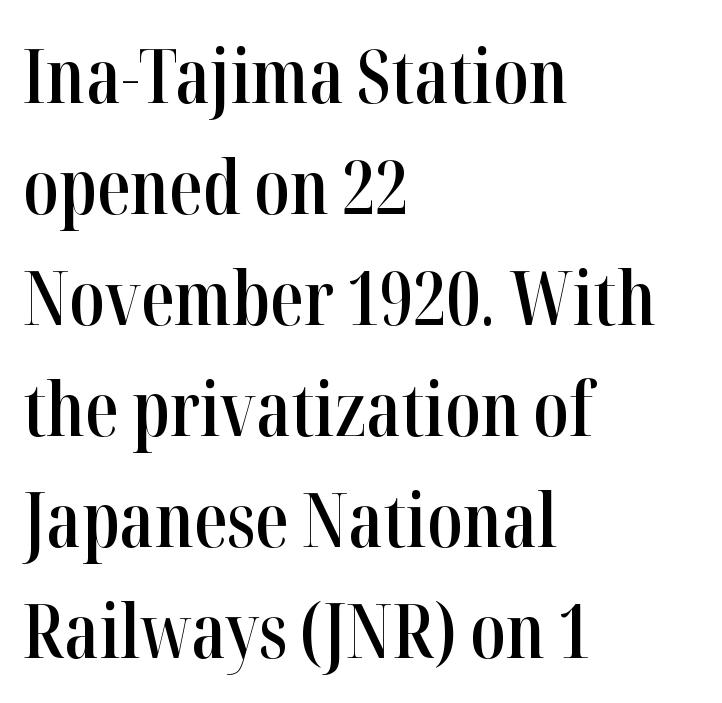
This block has exactly the height ordinary leading produces. Here the designer chose a conventional face with non-uniform glyph widths. Typographic density is moderately raised because the face is semibold. Is this a sans? No — the strokes have serifs. The horizontal fit of the characters is conventional and even. In terms of posture, this sample is upright.
